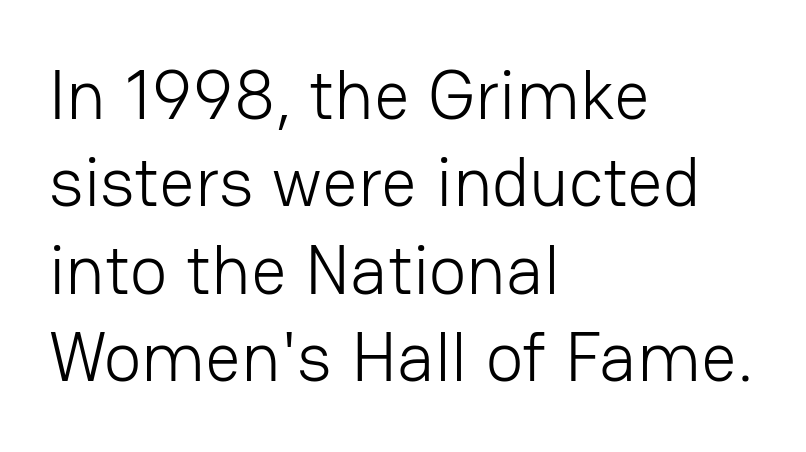
Q: Is the text bold? A: No.
Q: Is the text italic (slanted)? A: No, it is upright.
Q: Is the typeface a serif or a sans-serif typeface? A: Sans-serif.
Q: Is the text underlined? A: No.
Q: How is the paragraph aligned? A: Left-aligned.
Q: Is the spacing between letters normal or unusually wide? A: Normal.
Q: Is the spacing between lines tight, normal or loose? A: Normal.
Q: Width (condensed, normal, or wide)? A: Normal.
Q: Stroke contrast? A: Low.
Q: x-height? A: Medium.
Q: Monospaced? A: No.
